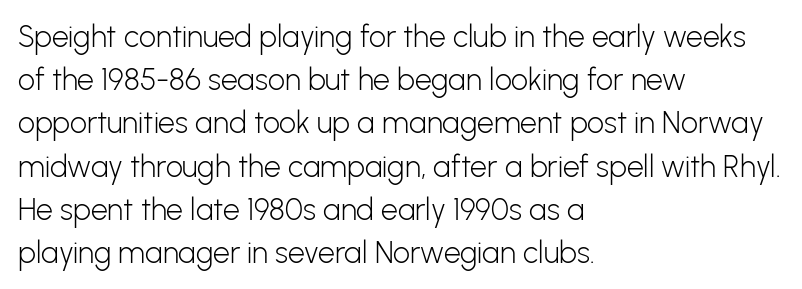
Q: Is the text bold? A: No.
Q: Is the text italic (slanted)? A: No, it is upright.
Q: Is the typeface a serif or a sans-serif typeface? A: Sans-serif.
Q: Is the text underlined? A: No.
Q: How is the paragraph aligned? A: Left-aligned.
Q: Is the spacing between letters normal or unusually wide? A: Normal.
Q: Is the spacing between lines tight, normal or loose? A: Normal.
Q: Width (condensed, normal, or wide)? A: Normal.
Q: Stroke contrast? A: Low.
Q: x-height? A: Medium.
Q: Monospaced? A: No.
